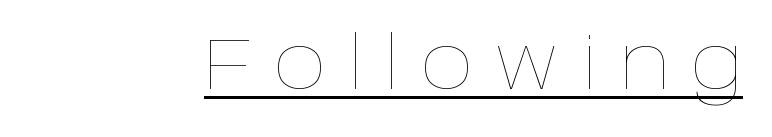
Q: Is the text bold? A: No.
Q: Is the text italic (slanted)? A: No, it is upright.
Q: Is the text underlined? A: Yes.
Q: Is the spacing between letters normal or unusually wide? A: Unusually wide.
Q: Width (condensed, normal, or wide)? A: Normal.
Q: Stroke contrast? A: Low.
Q: x-height? A: Large.
Q: Monospaced? A: No.
